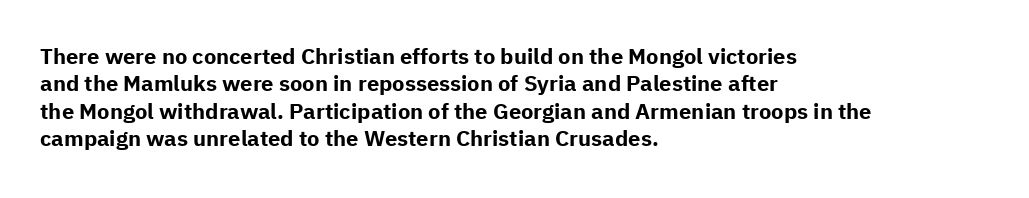
The image shows 22 px bold type, upright; set left-aligned, normal line spacing (1.25x), normal letter spacing, not underlined.
